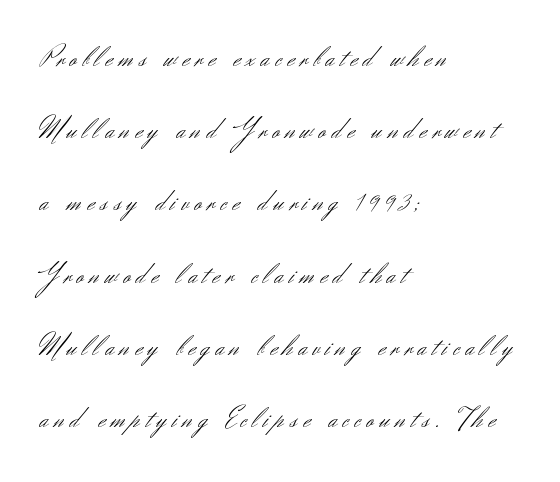
{"serif": "no", "bold": "no", "weight": "light", "width": "normal", "stroke_contrast": "medium", "x_height": "small", "monospaced": "no", "underline": "no", "align": "left", "line_spacing": "loose", "line_spacing_ratio": 2.49, "letter_spacing": "wide", "letter_spacing_em": 0.21, "glyph_px": 29}
